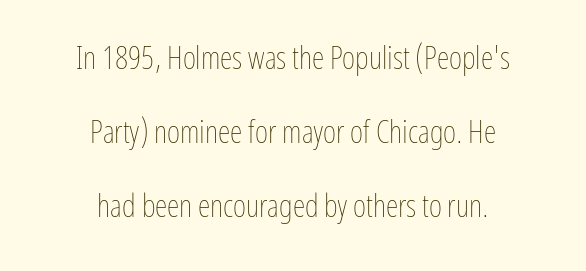
Q: Is the text bold? A: No.
Q: Is the text italic (slanted)? A: No, it is upright.
Q: Is the text underlined? A: No.
Q: How is the paragraph aligned? A: Centered.
Q: Is the spacing between letters normal or unusually wide? A: Normal.
Q: Is the spacing between lines tight, normal or loose? A: Loose.
Q: Width (condensed, normal, or wide)? A: Condensed.
Q: Stroke contrast? A: Low.
Q: x-height? A: Medium.
Q: Monospaced? A: No.
